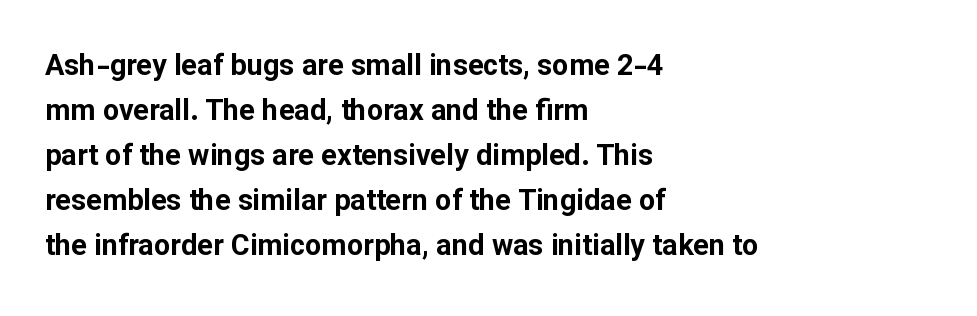
Q: Is the text bold? A: Yes.
Q: Is the text italic (slanted)? A: No, it is upright.
Q: Is the typeface a serif or a sans-serif typeface? A: Sans-serif.
Q: Is the text underlined? A: No.
Q: How is the paragraph aligned? A: Left-aligned.
Q: Is the spacing between letters normal or unusually wide? A: Normal.
Q: Is the spacing between lines tight, normal or loose? A: Normal.
Q: Width (condensed, normal, or wide)? A: Normal.
Q: Stroke contrast? A: Low.
Q: x-height? A: Medium.
Q: Monospaced? A: No.
